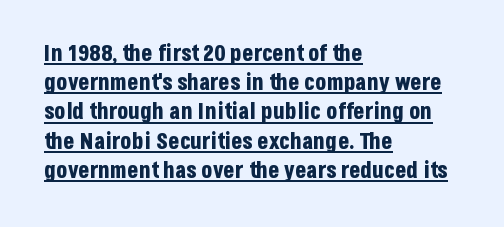
{"italic": "no", "bold": "yes", "underline": "yes", "align": "left", "line_spacing": "normal", "line_spacing_ratio": 1.27, "letter_spacing": "normal", "letter_spacing_em": 0.0, "glyph_px": 23}
